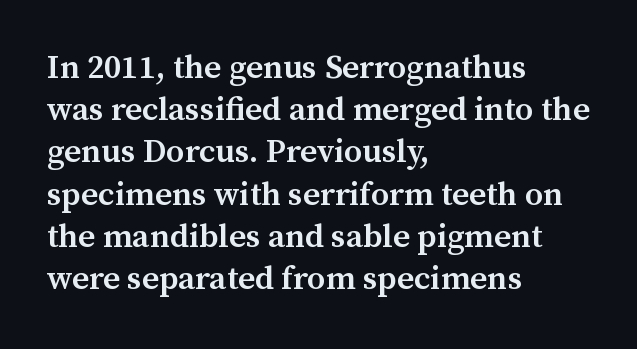
Tall strokes in this sample are plumb rather than angled. In terms of leading, this rendering sits right in the middle. Teacher's note: observe the even left margin — that is flush-left alignment. Compared with an ordinary text face, these strokes are moderately heavier — a semibold.
